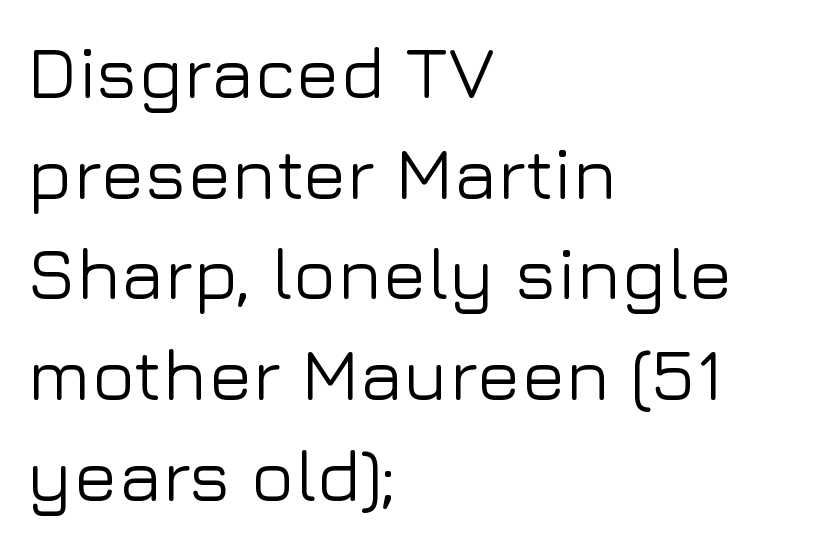
{"serif": "no", "italic": "no", "width": "normal", "stroke_contrast": "low", "x_height": "medium", "monospaced": "no", "underline": "no", "align": "left", "line_spacing": "normal", "line_spacing_ratio": 1.38, "letter_spacing": "normal", "letter_spacing_em": 0.0, "glyph_px": 73}
